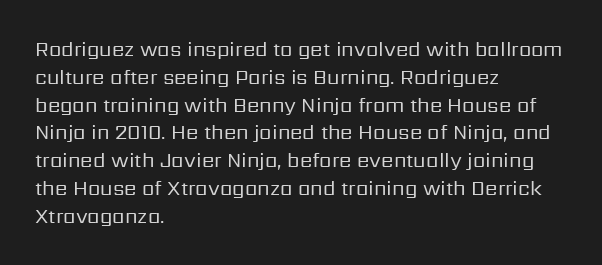
{"italic": "no", "bold": "no", "underline": "no", "align": "left", "line_spacing": "normal", "line_spacing_ratio": 1.39, "letter_spacing": "normal", "letter_spacing_em": 0.0, "glyph_px": 20}
